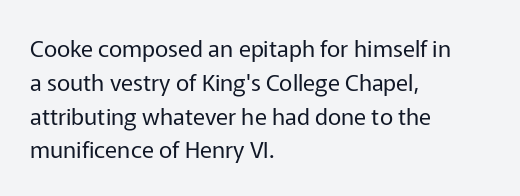
Just letters on the line, the space beneath them empty. Evenly set lines give the paragraph a standard silhouette. Heft: none added — not bold. Notice how the passage keeps a crisp vertical edge on the left only. No extra tracking has been applied to these lines. A roman cut, with each character standing at attention.
